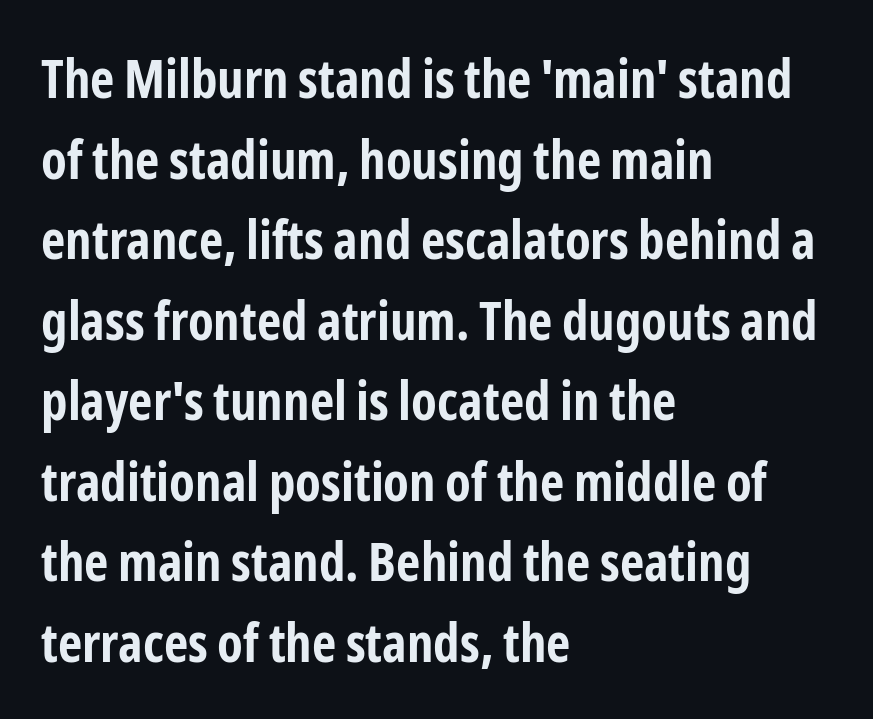
{"serif": "no", "italic": "no", "bold": "yes", "weight": "bold", "width": "condensed", "stroke_contrast": "low", "x_height": "medium", "monospaced": "no", "underline": "no", "align": "left", "line_spacing": "normal", "line_spacing_ratio": 1.52, "letter_spacing": "normal", "letter_spacing_em": 0.0, "glyph_px": 53}
